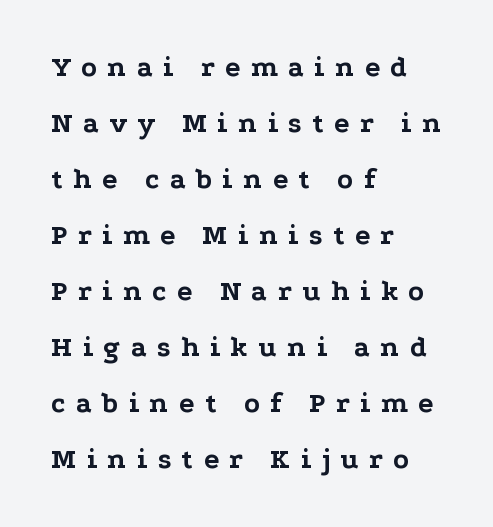
Q: Is the text bold? A: Yes.
Q: Is the text italic (slanted)? A: No, it is upright.
Q: Is the typeface a serif or a sans-serif typeface? A: Serif.
Q: Is the text underlined? A: No.
Q: How is the paragraph aligned? A: Left-aligned.
Q: Is the spacing between letters normal or unusually wide? A: Unusually wide.
Q: Is the spacing between lines tight, normal or loose? A: Loose.
Q: Width (condensed, normal, or wide)? A: Wide.
Q: Stroke contrast? A: Low.
Q: x-height? A: Medium.
Q: Monospaced? A: No.
